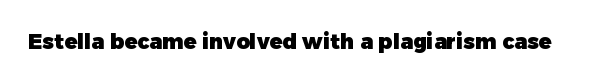
The image shows 21 px bold type, upright; set normal letter spacing, not underlined.
